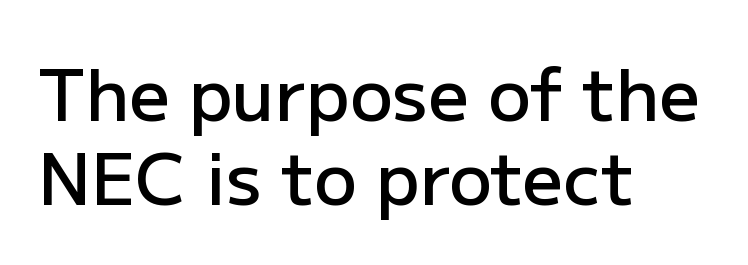
Varying glyph widths throughout — classic text-font behaviour. Unlike italic type, these characters show no tilt at all. Leftover space on each line is placed entirely after the last word. Check where the strokes stop: nothing finishes them off — pure sans. Observe the ordinary spacing: letters are neighbours, not strangers. Does the weight exceed regular? Yes, but only to semibold.
